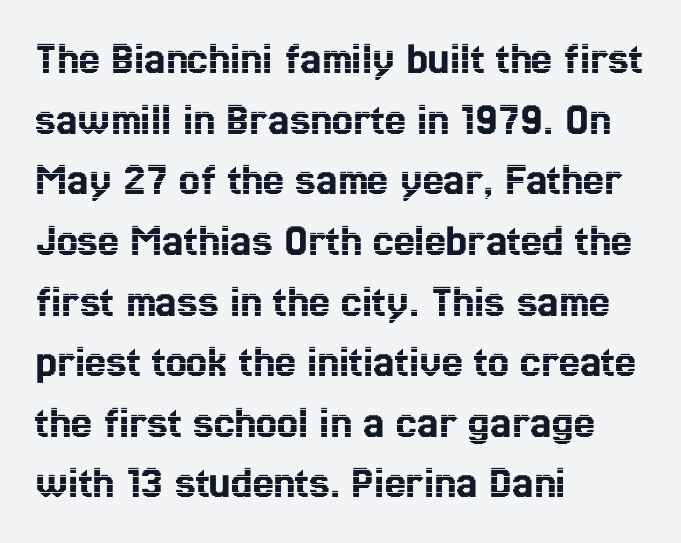
Q: Is the text italic (slanted)? A: No, it is upright.
Q: Is the text underlined? A: No.
Q: How is the paragraph aligned? A: Left-aligned.
Q: Is the spacing between letters normal or unusually wide? A: Normal.
Q: Is the spacing between lines tight, normal or loose? A: Normal.
Q: Width (condensed, normal, or wide)? A: Condensed.
Q: x-height? A: Medium.
Q: Monospaced? A: No.
